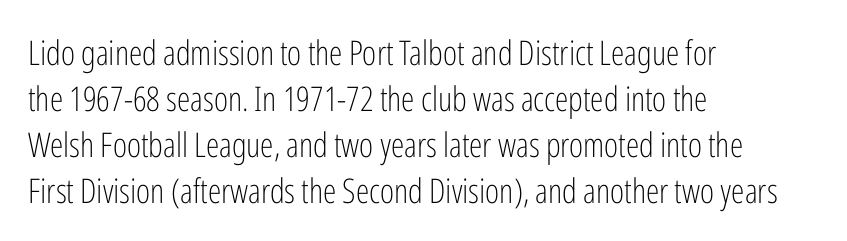
{"serif": "no", "italic": "no", "bold": "no", "weight": "light", "width": "condensed", "stroke_contrast": "low", "x_height": "medium", "monospaced": "no", "underline": "no", "align": "left", "line_spacing": "normal", "line_spacing_ratio": 1.35, "letter_spacing": "normal", "letter_spacing_em": 0.0, "glyph_px": 34}
